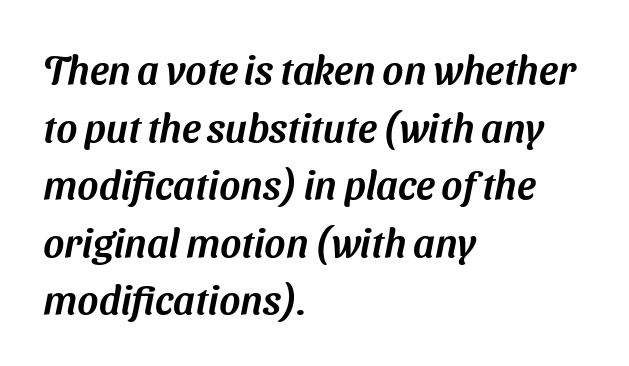
{"serif": "no", "width": "normal", "stroke_contrast": "medium", "x_height": "medium", "monospaced": "no", "underline": "no", "align": "left", "line_spacing": "normal", "line_spacing_ratio": 1.44, "letter_spacing": "normal", "letter_spacing_em": 0.0, "glyph_px": 40}
